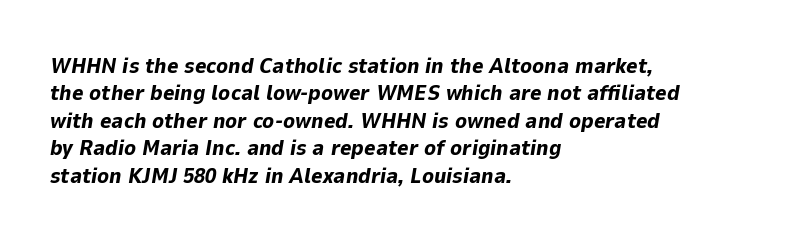
Designer's note — italics engaged. The line-height multiplier appears to be the usual default. Look at the stroke-to-counter ratio: heavy, a bold. The foot of each line stays bare and open.
